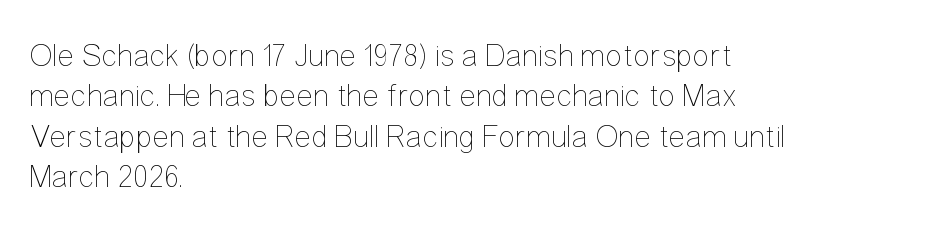
The image shows 32 px thin, condensed type, upright; set left-aligned, normal line spacing (1.26x), normal letter spacing, not underlined; low stroke contrast and a medium x-height.
